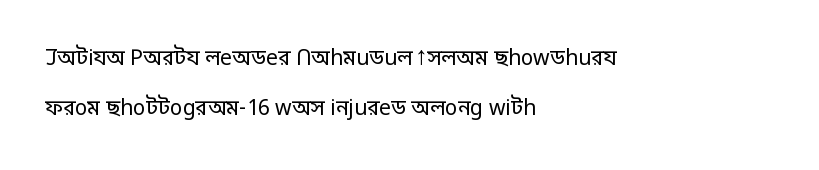
The image shows 21 px text type, upright; set left-aligned, loose line spacing (2.39x), normal letter spacing, not underlined.
